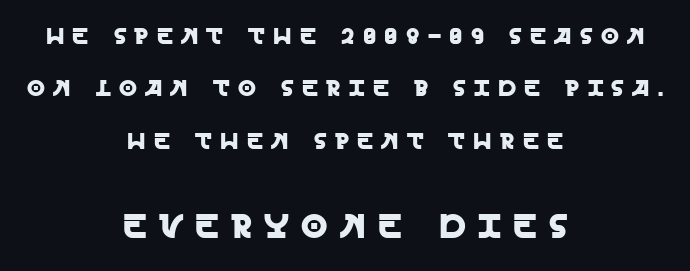
The image shows 34 px sans-serif type, upright; set centered, loose line spacing (2.28x), unusually wide letter spacing (+0.36 em), not underlined; the second (bottom) block is 1.48x larger; a large x-height.
